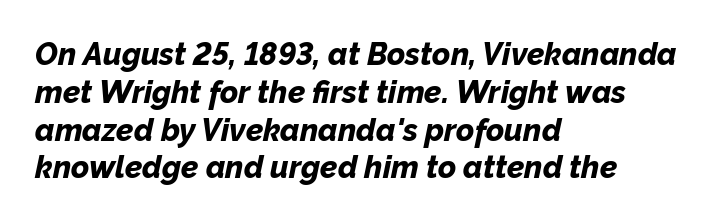
Q: Is the text bold? A: Yes.
Q: Is the text italic (slanted)? A: Yes, it leans right by about 12 degrees.
Q: Is the text underlined? A: No.
Q: How is the paragraph aligned? A: Left-aligned.
Q: Is the spacing between letters normal or unusually wide? A: Normal.
Q: Width (condensed, normal, or wide)? A: Normal.
Q: Stroke contrast? A: Low.
Q: x-height? A: Medium.
Q: Monospaced? A: No.
